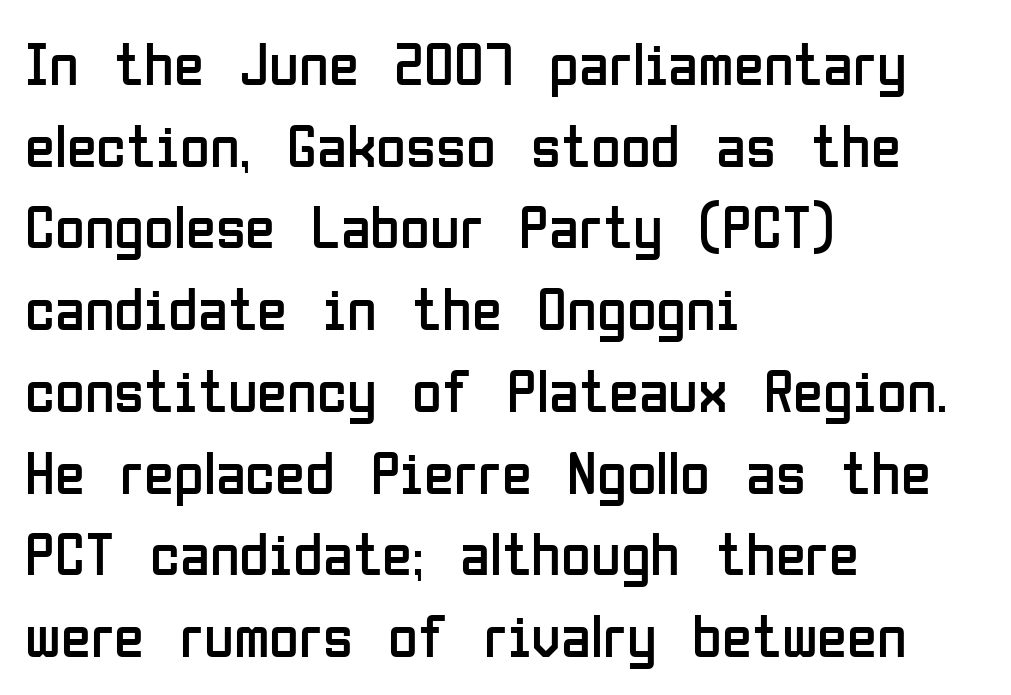
{"serif": "no", "italic": "no", "bold": "no", "weight": "regular", "width": "condensed", "stroke_contrast": "low", "x_height": "medium", "monospaced": "no", "underline": "no", "align": "left", "line_spacing": "normal", "line_spacing_ratio": 1.34, "letter_spacing": "normal", "letter_spacing_em": 0.0, "glyph_px": 61}
